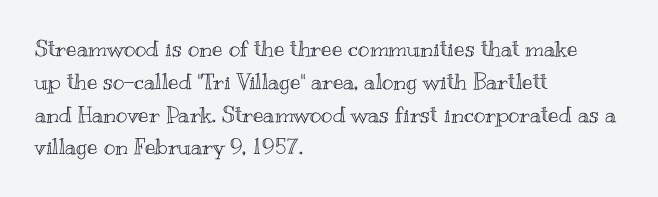
The specimen omits any rule beneath the text block's lines. Is the letter spacing exaggerated? No — it looks like the ordinary default. The typography opts for an upright posture over an oblique one. The rag falls on the right side of this text block. Baseline-to-baseline distance is the conventional proportion of letter height.
